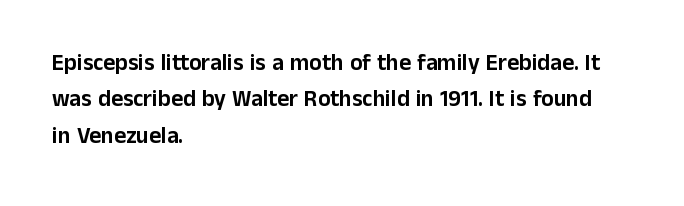
Style check: upright. Honestly, the letter spacing is just normal — you wouldn't notice it. Short and long lines alike share a common starting point at left. Any mark beneath the type? The region is blank. Interline gaps are of average width in this sample.
